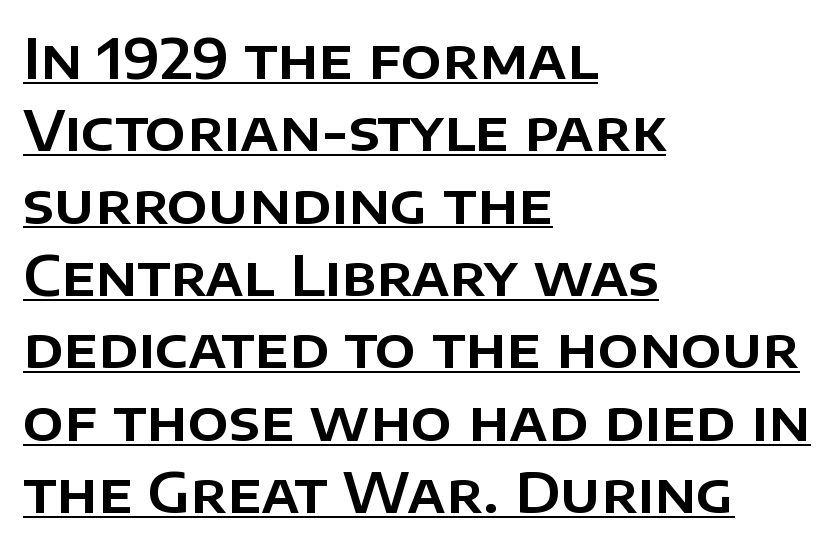
Q: Is the text italic (slanted)? A: No, it is upright.
Q: Is the typeface a serif or a sans-serif typeface? A: Sans-serif.
Q: Is the text underlined? A: Yes.
Q: How is the paragraph aligned? A: Left-aligned.
Q: Is the spacing between letters normal or unusually wide? A: Normal.
Q: Is the spacing between lines tight, normal or loose? A: Normal.
Q: Width (condensed, normal, or wide)? A: Normal.
Q: Stroke contrast? A: Low.
Q: x-height? A: Large.
Q: Monospaced? A: No.
